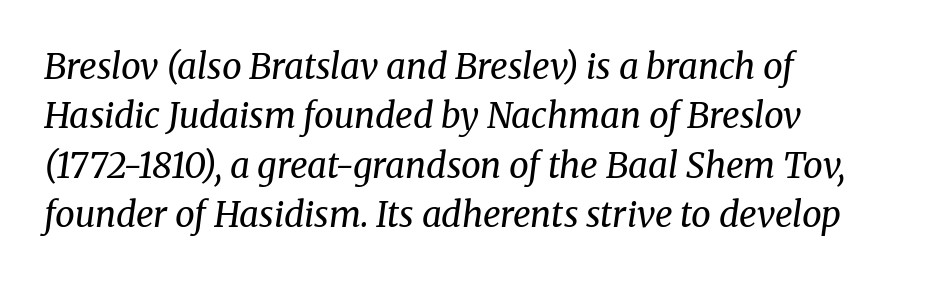
The image shows 35 px regular-weight serif type, italic (leaning right); set left-aligned, normal line spacing (1.41x), normal letter spacing, not underlined; medium stroke contrast and a medium x-height.
